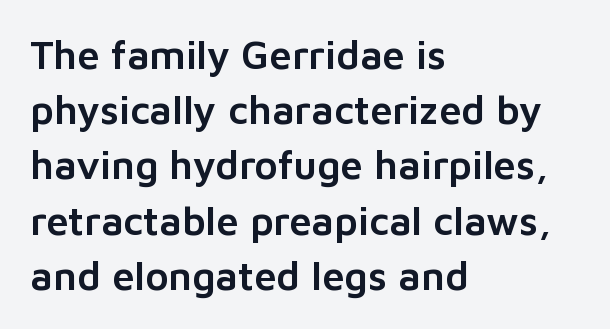
{"serif": "no", "italic": "no", "width": "normal", "stroke_contrast": "low", "x_height": "medium", "monospaced": "no", "underline": "no", "align": "left", "line_spacing": "normal", "line_spacing_ratio": 1.38, "letter_spacing": "normal", "letter_spacing_em": 0.0, "glyph_px": 40}
